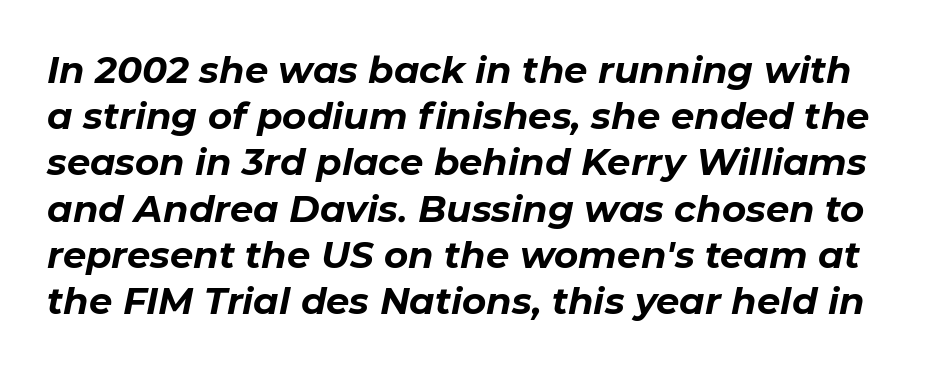
{"italic": "yes", "lean": "right", "slant_degrees": 11, "bold": "yes", "weight": "bold", "width": "normal", "stroke_contrast": "low", "x_height": "medium", "monospaced": "no", "underline": "no", "line_spacing": "normal", "line_spacing_ratio": 1.25, "letter_spacing": "normal", "letter_spacing_em": 0.0, "glyph_px": 37}
